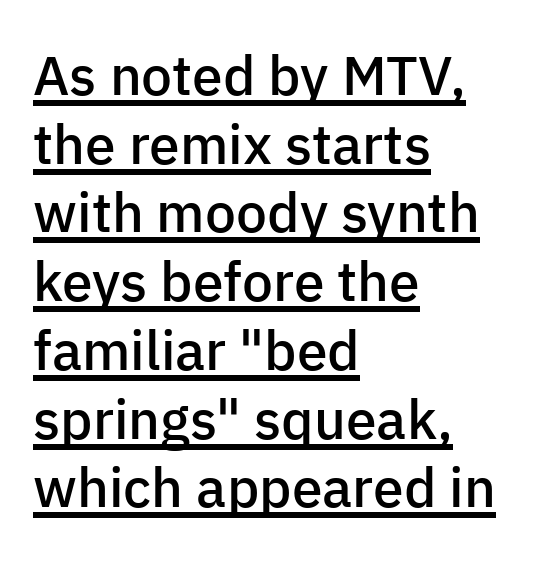
Rows of type keep a routine distance in the vertical direction. This sample is left-justified, so line endings fall wherever the words run out. Do the characters align in a grid? No, the font is proportional. Type style note: lacks serifs. The gaps between neighbouring characters are ordinary and unremarkable. Underlining? Definitely there.
